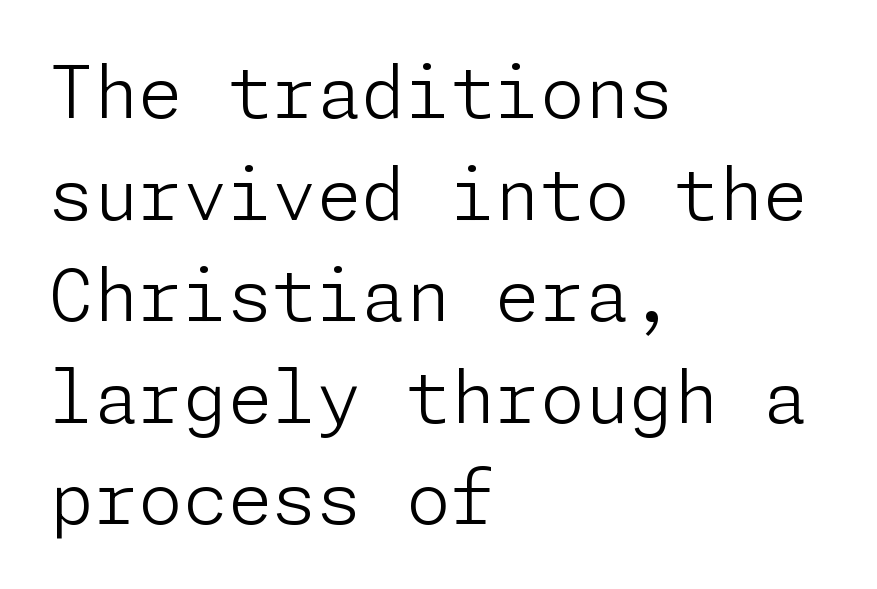
A typesetter would label this face a sans. Beneath every word, the page is bare. Vertical stems look standard width or narrower in stroke. One-word summary of the alignment: left. Interline gaps are of average width in this sample.
